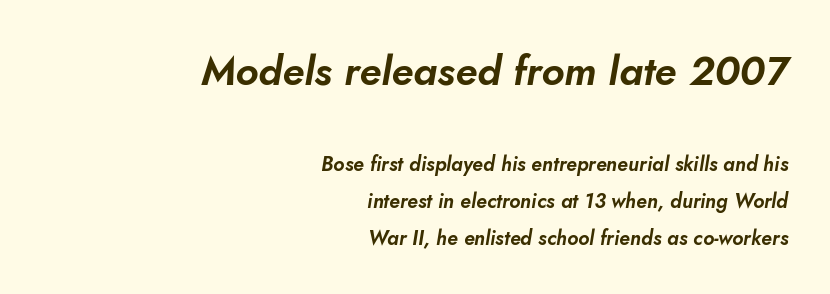
The image shows 41 px text type, italic (leaning right); set right-aligned, line spacing 1.84x, normal letter spacing, not underlined; the first (top) block is 2.05x larger; low stroke contrast and a small x-height.
